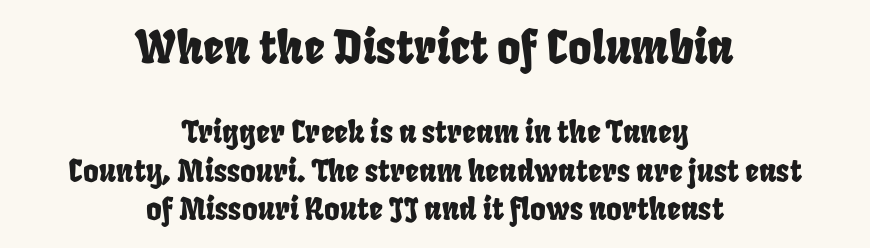
The image shows 45 px condensed sans-serif type; set centered, normal line spacing (1.29x), normal letter spacing, not underlined; the first (top) block is 1.5x larger; low stroke contrast and a large x-height.
